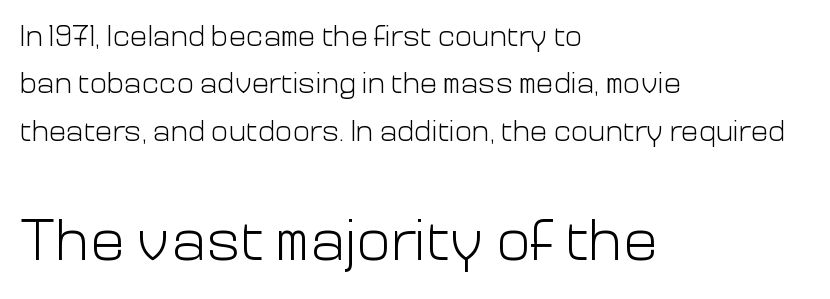
Nothing sits at the stroke ends, so this counts as sans-serif. The gaps between neighbouring characters are ordinary and unremarkable. The foot of each line stays bare and open. The passage shown begins with its smaller block and ends with its larger one. Is the stroke heavy? The answer is a plain regular-or-lighter.
